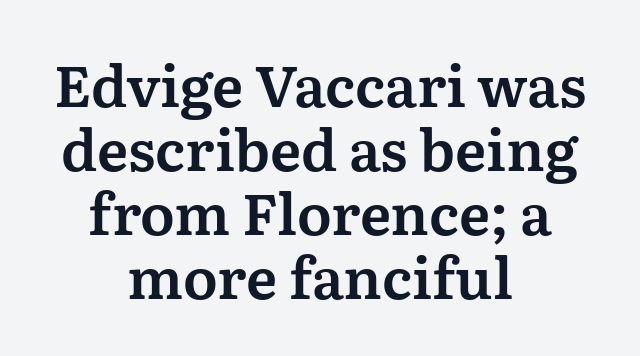
The designer dialed line spacing down below the default. Line starts and ends both wander, symmetrically. Serifs: yes, visible at the terminals of the letterforms. The gap between lines stays unmarked. No extra tracking has been applied to these lines.
